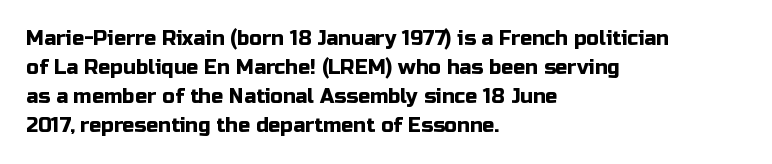
{"italic": "no", "underline": "no", "align": "left", "line_spacing": "normal", "line_spacing_ratio": 1.45, "letter_spacing": "normal", "letter_spacing_em": 0.0, "glyph_px": 20}
